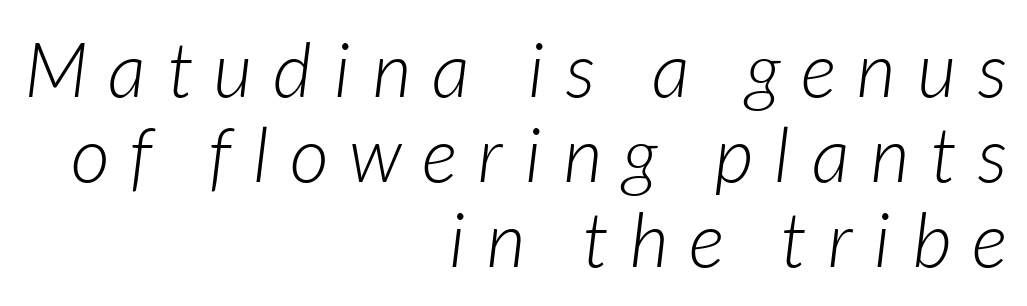
The image shows 76 px light type, italic (leaning right); set right-aligned, tight line spacing (1.12x), unusually wide letter spacing (+0.28 em), not underlined; low stroke contrast and a medium x-height.
